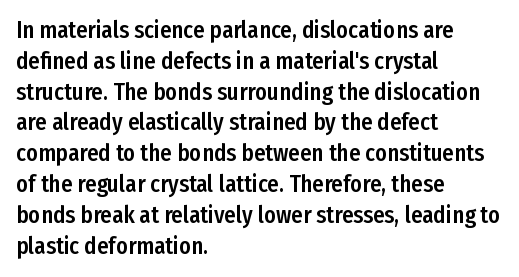
The glyphs are unaccompanied by any horizontal stroke below them. Quick note: not italic, upright. Each word holds together tightly as a unit, with standard inter-letter gaps. The paragraph shown leans on its left margin. Does the leading feel generous? No, just average.
